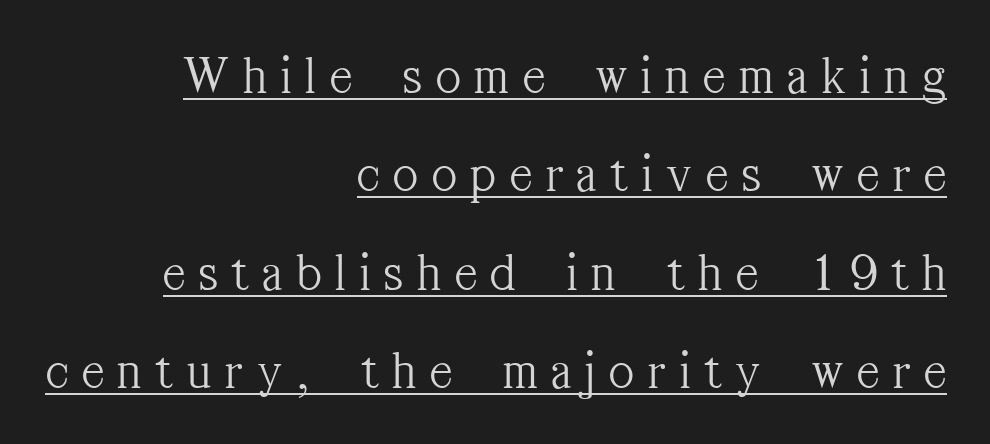
Honestly, the letter spacing is so wide it's the main thing you notice. Does the lettering tilt? It doesn't — this is upright. The passage shown is typed in a proportional face where columns would drift. You can tell from the footed stems that serif type was used. These lines stack with their right ends in a neat column. The glyphs are accompanied by a horizontal stroke just below them.
